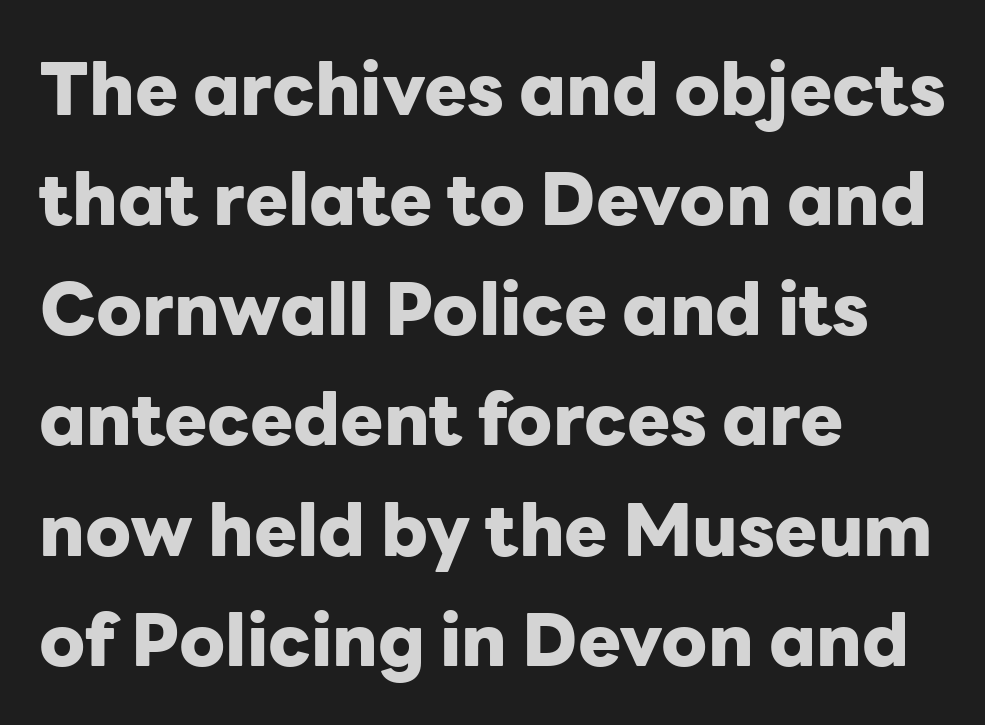
The image shows 72 px heavy sans-serif type, upright; set left-aligned, normal line spacing (1.53x), normal letter spacing, not underlined; low stroke contrast and a medium x-height.
